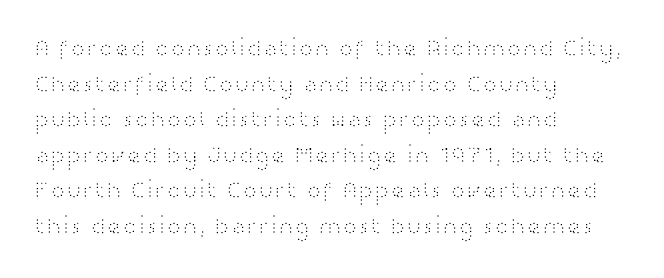
The image shows 24 px text type, upright; set left-aligned, normal line spacing (1.48x), normal letter spacing, not underlined.
